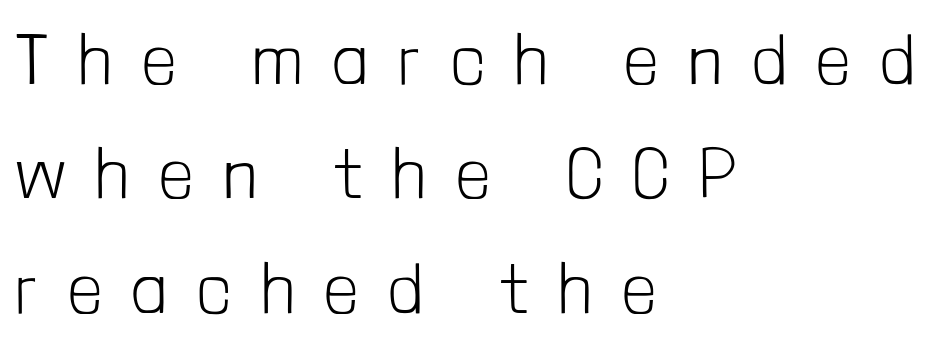
The passage shown stacks its lines at a standard gap. Serifs: no, the terminals of the letterforms are clean. Rule under the text: the space is simply empty. No letter is thick-stroked: the sample isn't bold. Think of a printed novel: that variable character pitch is what you see here.
